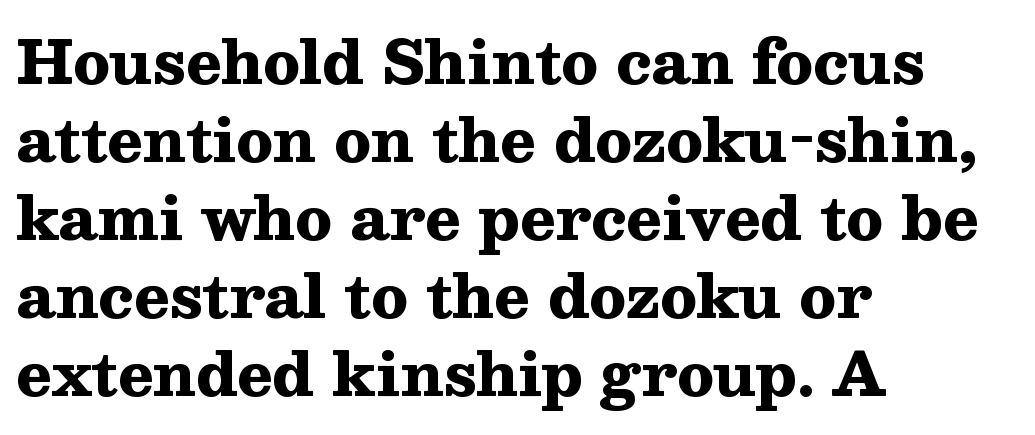
Q: Is the text bold? A: Yes.
Q: Is the text italic (slanted)? A: No, it is upright.
Q: Is the typeface a serif or a sans-serif typeface? A: Serif.
Q: Is the text underlined? A: No.
Q: How is the paragraph aligned? A: Left-aligned.
Q: Is the spacing between letters normal or unusually wide? A: Normal.
Q: Is the spacing between lines tight, normal or loose? A: Normal.
Q: Width (condensed, normal, or wide)? A: Wide.
Q: Stroke contrast? A: Medium.
Q: x-height? A: Medium.
Q: Monospaced? A: No.
